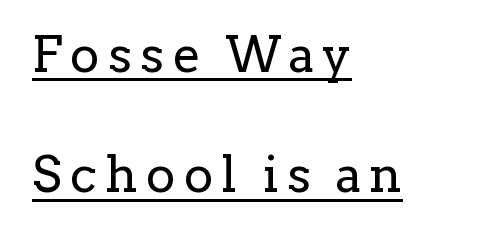
{"serif": "yes", "italic": "no", "bold": "no", "weight": "regular", "width": "normal", "stroke_contrast": "low", "x_height": "medium", "monospaced": "no", "underline": "yes", "align": "left", "line_spacing": "loose", "line_spacing_ratio": 2.41, "glyph_px": 50}
